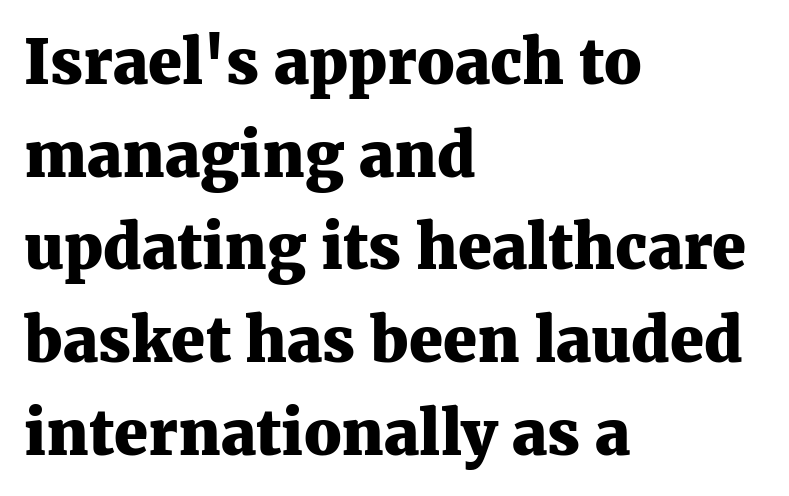
The image shows 61 px heavy serif type, upright; set left-aligned, normal line spacing (1.52x), normal letter spacing, not underlined; medium stroke contrast and a medium x-height.
